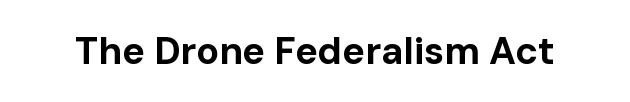
Q: Is the text bold? A: Yes.
Q: Is the text italic (slanted)? A: No, it is upright.
Q: Is the typeface a serif or a sans-serif typeface? A: Sans-serif.
Q: Is the text underlined? A: No.
Q: Is the spacing between letters normal or unusually wide? A: Normal.
Q: Width (condensed, normal, or wide)? A: Normal.
Q: Stroke contrast? A: Low.
Q: x-height? A: Medium.
Q: Monospaced? A: No.
